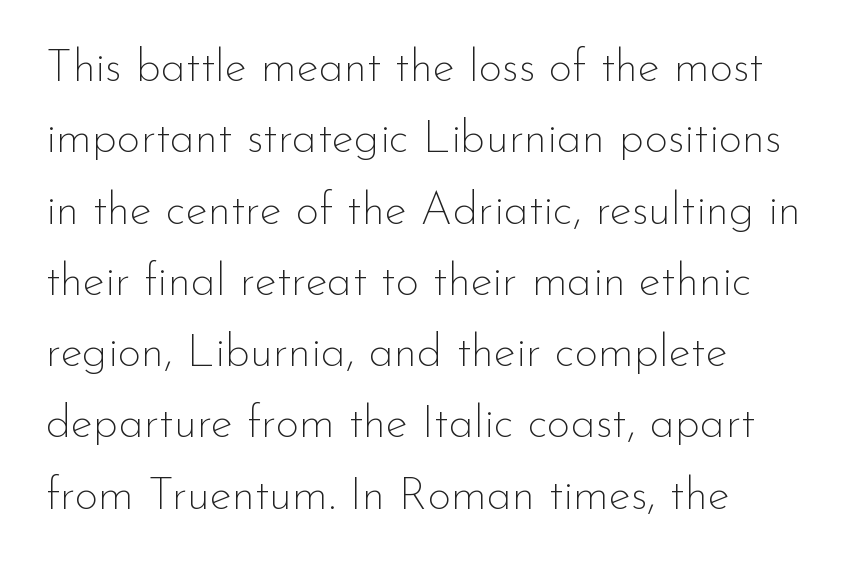
Q: Is the text bold? A: No.
Q: Is the text italic (slanted)? A: No, it is upright.
Q: Is the typeface a serif or a sans-serif typeface? A: Sans-serif.
Q: Is the text underlined? A: No.
Q: How is the paragraph aligned? A: Left-aligned.
Q: Is the spacing between letters normal or unusually wide? A: Normal.
Q: Is the spacing between lines tight, normal or loose? A: Normal.
Q: Width (condensed, normal, or wide)? A: Normal.
Q: Stroke contrast? A: Low.
Q: x-height? A: Small.
Q: Monospaced? A: No.
